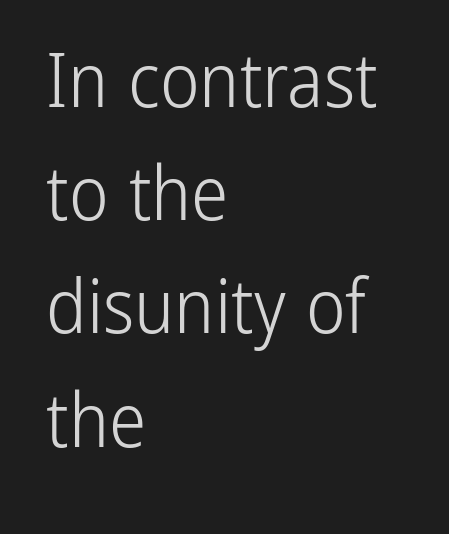
Unlike a traditional serif, this face leaves its strokes unadorned. The lettering stays uniformly vertical, giving the passage a roman look. Horizontal bands of white between lines are of average thickness. The letters look calm and open, with moderate or lighter stems. A classic flush-left, rag-right setting is used for this passage. Students, note that the glyphs here touch the page at normal intervals.
